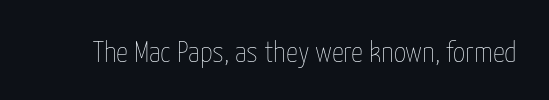
Here the designer chose a conventional face with non-uniform glyph widths. This is roman type, the default non-slanted kind. The strokes are not fattened; the text isn't bold. What stands out about the letter spacing? Nothing — it is the standard amount.
